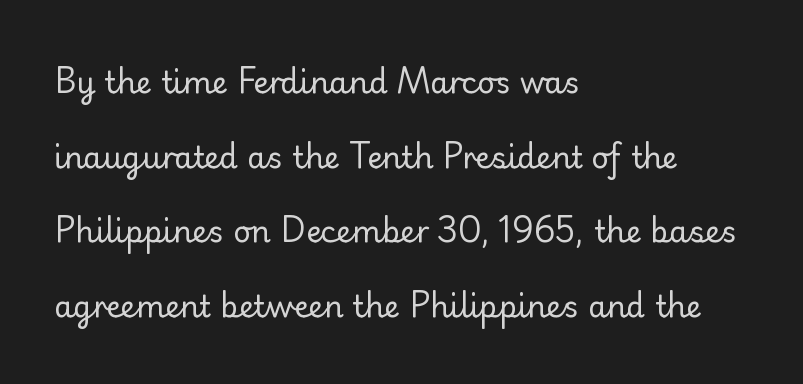
{"serif": "no", "italic": "no", "bold": "no", "weight": "regular", "width": "normal", "stroke_contrast": "low", "x_height": "small", "monospaced": "no", "underline": "no", "align": "left", "line_spacing": "loose", "line_spacing_ratio": 2.49, "letter_spacing": "normal", "letter_spacing_em": 0.0, "glyph_px": 30}
